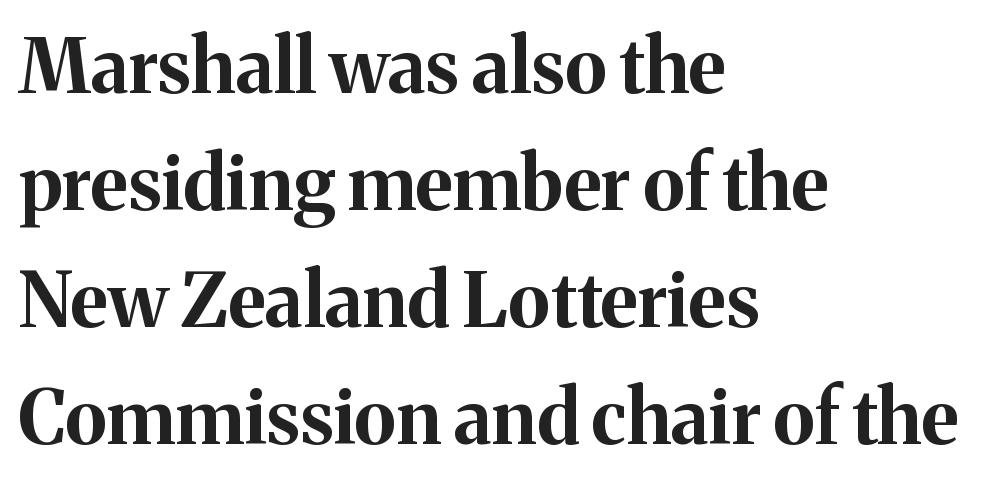
The image shows 75 px bold serif type, upright; set left-aligned, normal line spacing (1.56x), normal letter spacing, not underlined; medium stroke contrast and a medium x-height.
